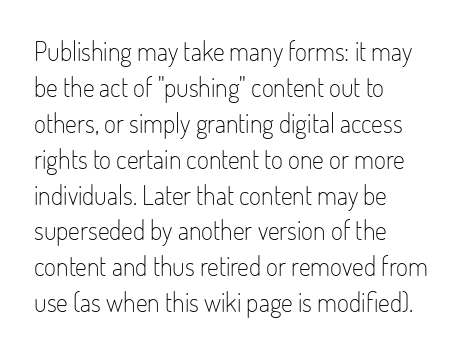
The image shows 26 px text type, upright; set left-aligned, normal line spacing (1.38x), normal letter spacing, not underlined.
